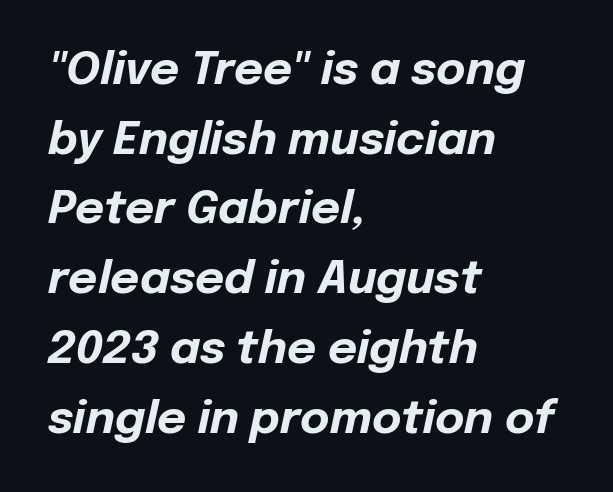
The foot of each line stays bare and open. Does the copy run flush right? No — it runs flush left. The lettering tilts uniformly, giving the passage an italic look. The passage shown is typed in a proportional face where columns would drift.
